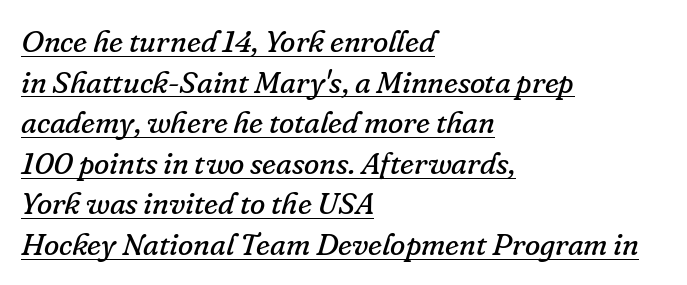
Q: Is the text bold? A: No.
Q: Is the text italic (slanted)? A: Yes, it leans right by about 16 degrees.
Q: Is the typeface a serif or a sans-serif typeface? A: Serif.
Q: Is the text underlined? A: Yes.
Q: How is the paragraph aligned? A: Left-aligned.
Q: Is the spacing between letters normal or unusually wide? A: Normal.
Q: Is the spacing between lines tight, normal or loose? A: Normal.
Q: Width (condensed, normal, or wide)? A: Normal.
Q: Stroke contrast? A: Low.
Q: x-height? A: Small.
Q: Monospaced? A: No.
